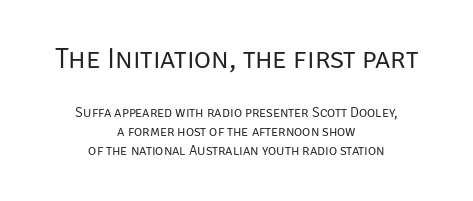
The image shows 29 px regular-weight sans-serif type, upright; set centered, normal line spacing (1.37x), normal letter spacing, not underlined; the first (top) block is 2.07x larger; low stroke contrast and a large x-height.
